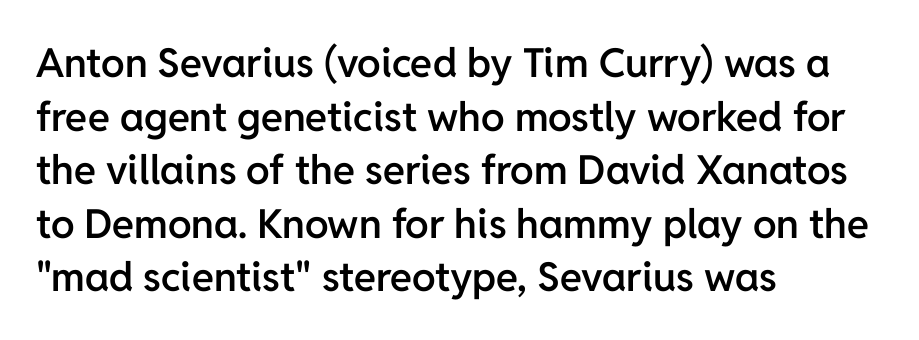
This rendering features lettering with no underline. I'd describe the lettering as semibold — firm but not a full bold. Is there any slant? The stems are plumb. The characters display no serif detailing; their extremities are plain. Think of a printed novel: that variable character pitch is what you see here.
